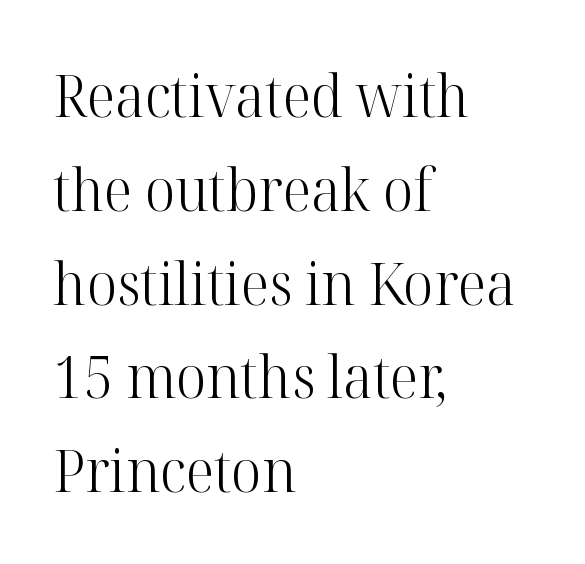
The image shows 59 px light serif type, upright; set left-aligned, normal line spacing (1.59x), normal letter spacing, not underlined; high stroke contrast and a medium x-height.
